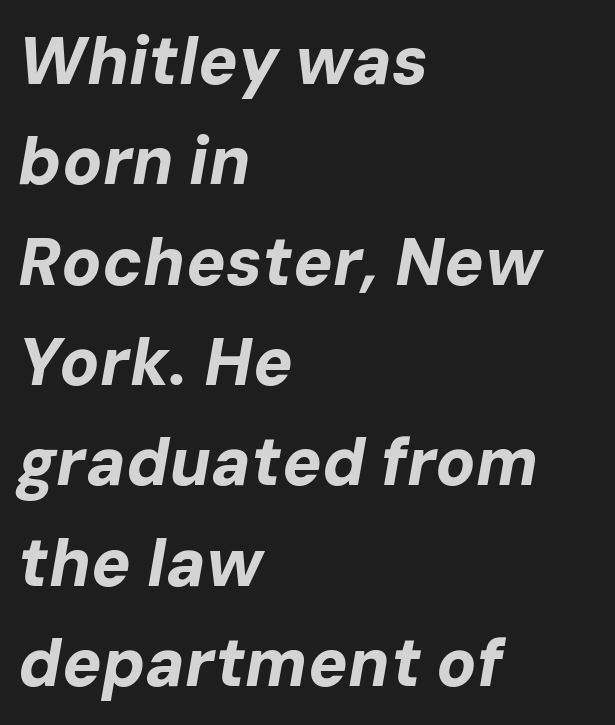
The image shows 66 px bold type, italic (leaning right); set left-aligned, normal line spacing (1.52x), normal letter spacing, not underlined; low stroke contrast and a medium x-height.
